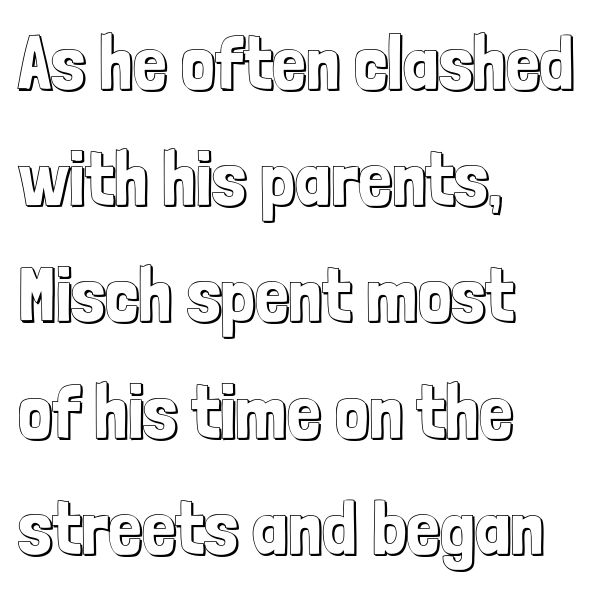
{"italic": "no", "width": "condensed", "x_height": "medium", "monospaced": "no", "underline": "no", "align": "left", "line_spacing": "normal", "line_spacing_ratio": 1.55, "letter_spacing": "normal", "letter_spacing_em": 0.0, "glyph_px": 75}
